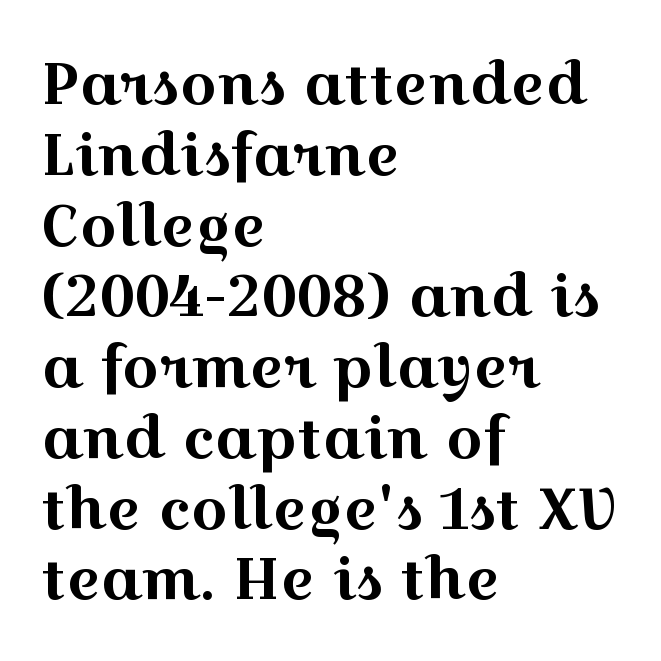
Q: Is the text italic (slanted)? A: No, it is upright.
Q: Is the typeface a serif or a sans-serif typeface? A: Serif.
Q: Is the text underlined? A: No.
Q: How is the paragraph aligned? A: Left-aligned.
Q: Is the spacing between letters normal or unusually wide? A: Normal.
Q: Width (condensed, normal, or wide)? A: Wide.
Q: x-height? A: Medium.
Q: Monospaced? A: No.
